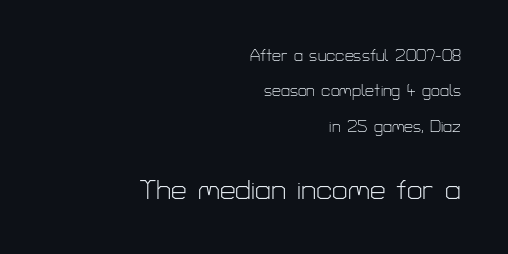
Compared with a flush-left layout, this one pins lines to the opposite, right side. Each stroke keeps to a modest, everyday thickness or less. The type family on display is of the sans-serif kind. Vertical spacing — loose.
